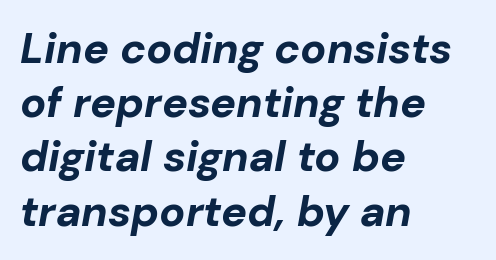
Q: Is the text bold? A: Yes.
Q: Is the text italic (slanted)? A: Yes, it leans right by about 10 degrees.
Q: Is the text underlined? A: No.
Q: How is the paragraph aligned? A: Left-aligned.
Q: Is the spacing between letters normal or unusually wide? A: Normal.
Q: Is the spacing between lines tight, normal or loose? A: Normal.
Q: Width (condensed, normal, or wide)? A: Normal.
Q: Stroke contrast? A: Low.
Q: x-height? A: Medium.
Q: Monospaced? A: No.
